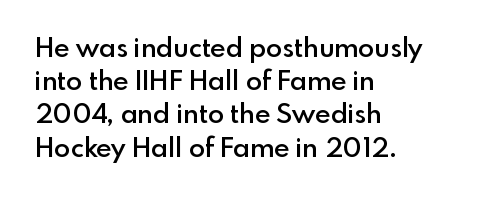
The image shows 27 px text type, upright; set left-aligned, line spacing 1.23x, normal letter spacing, not underlined.
